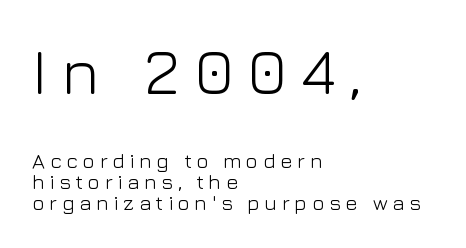
Q: Is the text bold? A: No.
Q: Is the text italic (slanted)? A: No, it is upright.
Q: Is the typeface a serif or a sans-serif typeface? A: Sans-serif.
Q: Is the text underlined? A: No.
Q: How is the paragraph aligned? A: Left-aligned.
Q: Is the spacing between letters normal or unusually wide? A: Unusually wide.
Q: Is the spacing between lines tight, normal or loose? A: Tight.
Q: Which block of text is set in a larger size, the first (top) or the second (bottom)? A: The first (top) one.
Q: Width (condensed, normal, or wide)? A: Normal.
Q: Stroke contrast? A: Low.
Q: x-height? A: Medium.
Q: Monospaced? A: No.
